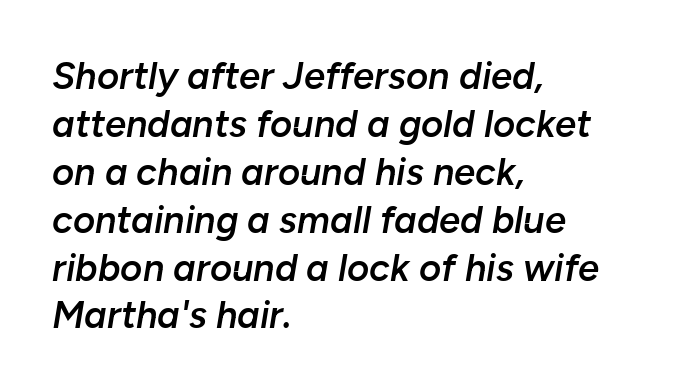
{"italic": "yes", "lean": "right", "slant_degrees": 10, "bold": "semi", "weight": "semibold", "width": "normal", "stroke_contrast": "low", "x_height": "medium", "monospaced": "no", "underline": "no", "align": "left", "line_spacing": "normal", "line_spacing_ratio": 1.26, "letter_spacing": "normal", "letter_spacing_em": 0.0, "glyph_px": 38}
